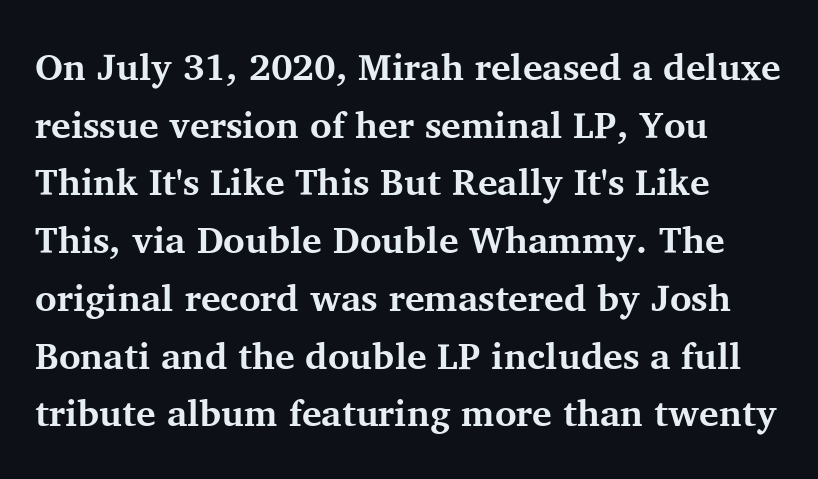
Q: Is the text bold? A: Yes.
Q: Is the text italic (slanted)? A: No, it is upright.
Q: Is the typeface a serif or a sans-serif typeface? A: Serif.
Q: Is the text underlined? A: No.
Q: Is the spacing between letters normal or unusually wide? A: Normal.
Q: Is the spacing between lines tight, normal or loose? A: Normal.
Q: Width (condensed, normal, or wide)? A: Normal.
Q: Stroke contrast? A: Medium.
Q: x-height? A: Medium.
Q: Monospaced? A: No.
